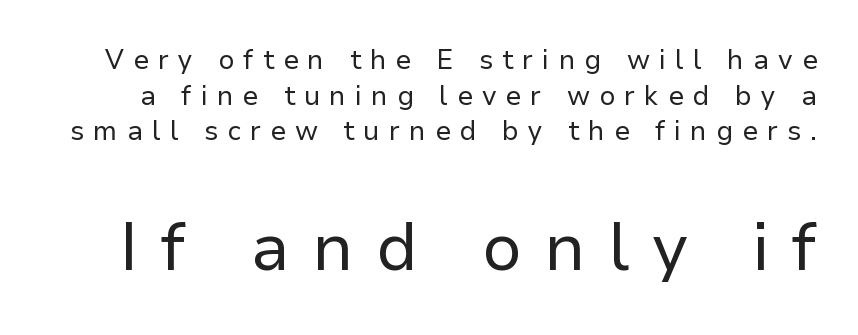
{"serif": "no", "italic": "no", "bold": "no", "weight": "regular", "width": "normal", "stroke_contrast": "low", "x_height": "medium", "monospaced": "no", "underline": "no", "line_spacing": "normal", "line_spacing_ratio": 1.32, "letter_spacing": "wide", "letter_spacing_em": 0.34, "larger_block": "second", "size_ratio": 2.48, "glyph_px": 67}
